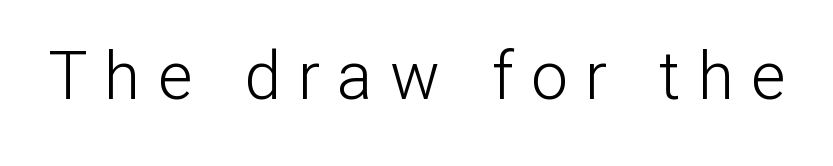
The strip under each line holds only bare page. These lines have a slow, spaced-out rhythm from letter to letter. You can tell from the bare stems that sans-serif type was used. The rendering uses natural spacing where letterforms have individual widths.
